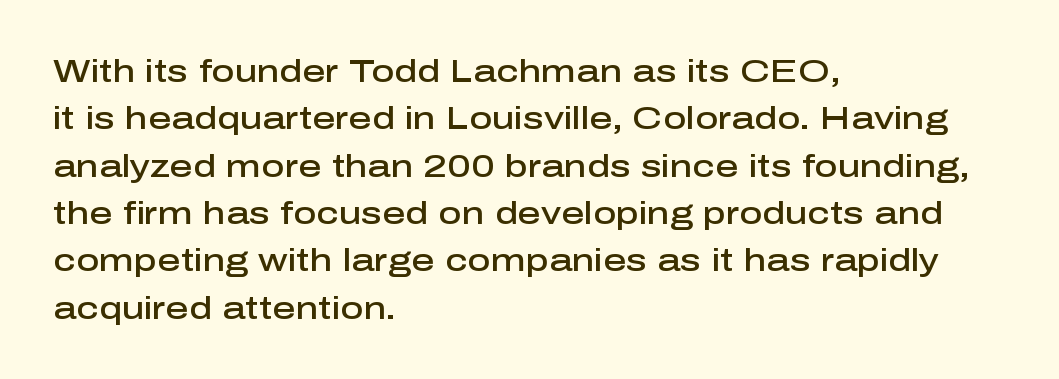
The image shows 32 px semibold sans-serif type, upright; set left-aligned, normal line spacing (1.48x), normal letter spacing, not underlined; low stroke contrast and a medium x-height.
